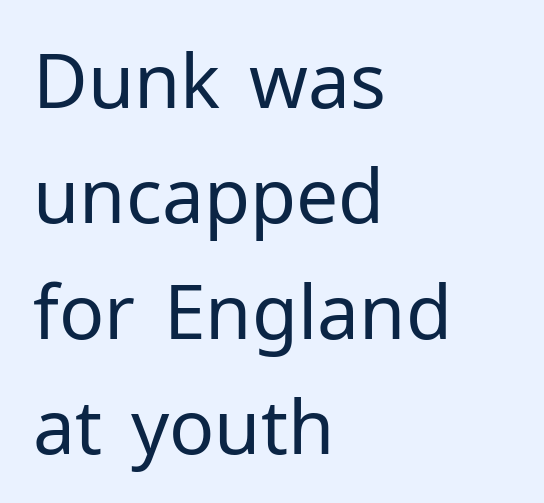
The image shows 75 px regular-weight sans-serif type, upright; set left-aligned, normal line spacing (1.54x), normal letter spacing, not underlined; low stroke contrast and a medium x-height.
